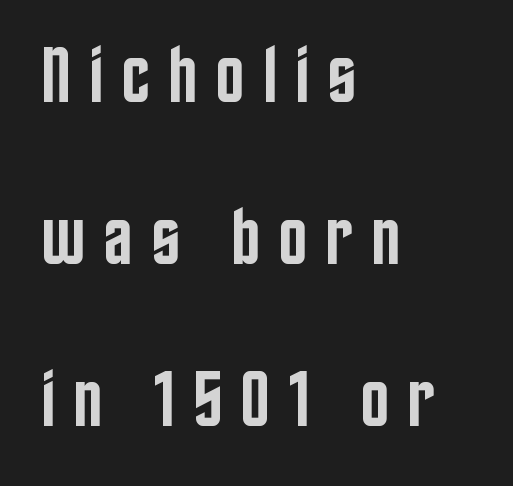
Q: Is the text bold? A: Semi-bold.
Q: Is the text italic (slanted)? A: No, it is upright.
Q: Is the typeface a serif or a sans-serif typeface? A: Sans-serif.
Q: Is the text underlined? A: No.
Q: How is the paragraph aligned? A: Left-aligned.
Q: Is the spacing between letters normal or unusually wide? A: Unusually wide.
Q: Is the spacing between lines tight, normal or loose? A: Loose.
Q: Width (condensed, normal, or wide)? A: Condensed.
Q: Stroke contrast? A: Low.
Q: x-height? A: Large.
Q: Monospaced? A: No.
